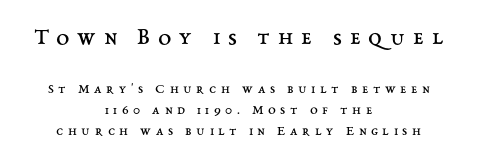
Q: Is the text bold? A: No.
Q: Is the text italic (slanted)? A: No, it is upright.
Q: Is the text underlined? A: No.
Q: How is the paragraph aligned? A: Centered.
Q: Is the spacing between letters normal or unusually wide? A: Unusually wide.
Q: Is the spacing between lines tight, normal or loose? A: Normal.
Q: Which block of text is set in a larger size, the first (top) or the second (bottom)? A: The first (top) one.
